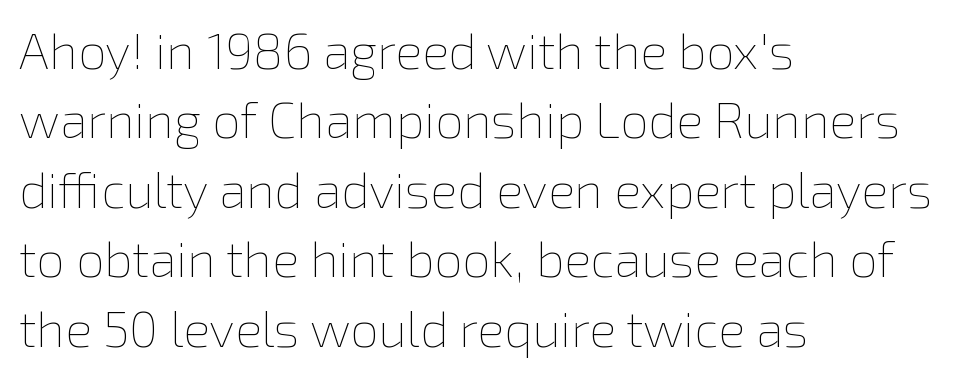
Q: Is the text bold? A: No.
Q: Is the text italic (slanted)? A: No, it is upright.
Q: Is the text underlined? A: No.
Q: How is the paragraph aligned? A: Left-aligned.
Q: Is the spacing between letters normal or unusually wide? A: Normal.
Q: Is the spacing between lines tight, normal or loose? A: Normal.
Q: Width (condensed, normal, or wide)? A: Normal.
Q: Stroke contrast? A: Low.
Q: x-height? A: Medium.
Q: Monospaced? A: No.
